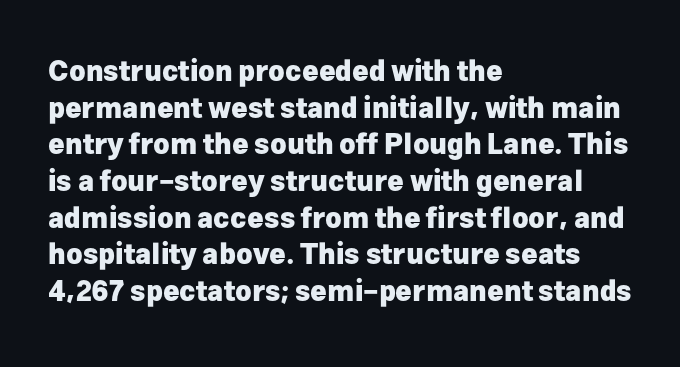
{"serif": "no", "italic": "no", "bold": "yes", "weight": "heavy", "width": "normal", "stroke_contrast": "low", "x_height": "medium", "monospaced": "no", "underline": "no", "align": "left", "line_spacing": "normal", "line_spacing_ratio": 1.31, "letter_spacing": "normal", "letter_spacing_em": 0.0, "glyph_px": 28}
